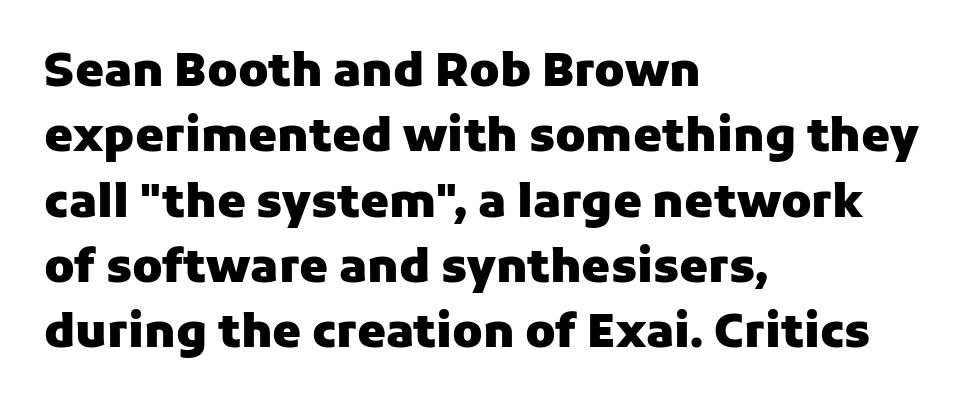
Observe the ordinary spacing: letters are neighbours, not strangers. Check where the strokes stop: nothing finishes them off — pure sans. The area under the type is left untouched. The letters stand upright; this is a roman face.
